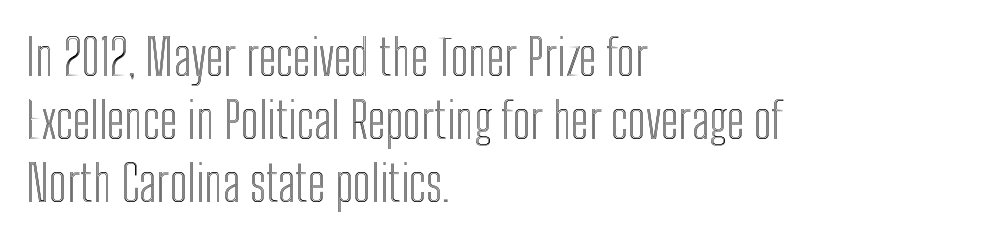
{"italic": "no", "width": "condensed", "x_height": "medium", "monospaced": "no", "underline": "no", "align": "left", "line_spacing": "normal", "line_spacing_ratio": 1.26, "letter_spacing": "normal", "letter_spacing_em": 0.0, "glyph_px": 50}
